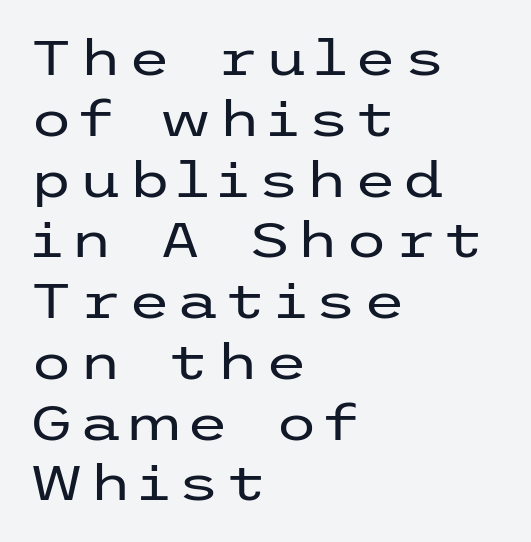
Italic: no, the glyphs are upright roman. This rendering uses left alignment, leaving the right contour irregular. Serifs: no, the terminals of the letterforms are clean. Descenders are the only things crossing below the line.
